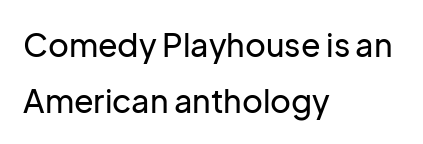
{"serif": "no", "italic": "no", "width": "normal", "stroke_contrast": "low", "x_height": "medium", "monospaced": "no", "underline": "no", "align": "left", "line_spacing_ratio": 1.74, "letter_spacing": "normal", "letter_spacing_em": 0.0, "glyph_px": 32}
